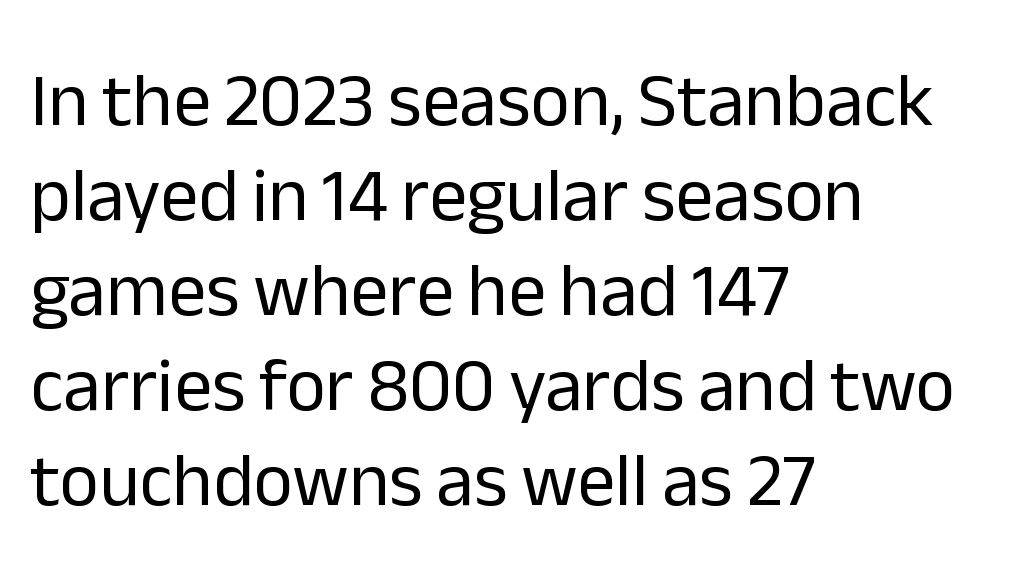
The image shows 76 px regular-weight sans-serif type, upright; set left-aligned, normal line spacing (1.25x), normal letter spacing, not underlined; low stroke contrast and a medium x-height.
